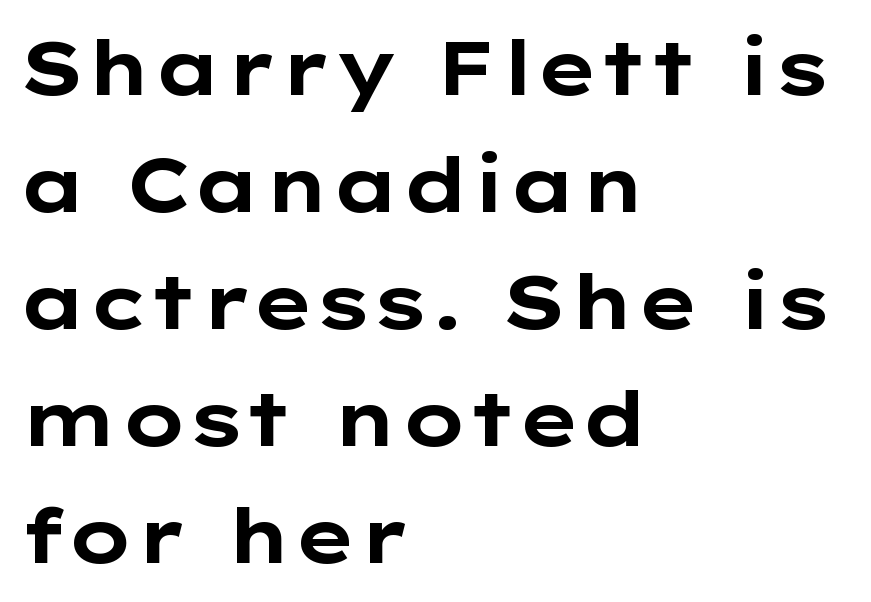
Q: Is the text bold? A: Yes.
Q: Is the text italic (slanted)? A: No, it is upright.
Q: Is the typeface a serif or a sans-serif typeface? A: Sans-serif.
Q: Is the text underlined? A: No.
Q: How is the paragraph aligned? A: Left-aligned.
Q: Is the spacing between letters normal or unusually wide? A: Normal.
Q: Is the spacing between lines tight, normal or loose? A: Normal.
Q: Width (condensed, normal, or wide)? A: Wide.
Q: Stroke contrast? A: Low.
Q: x-height? A: Medium.
Q: Monospaced? A: No.
